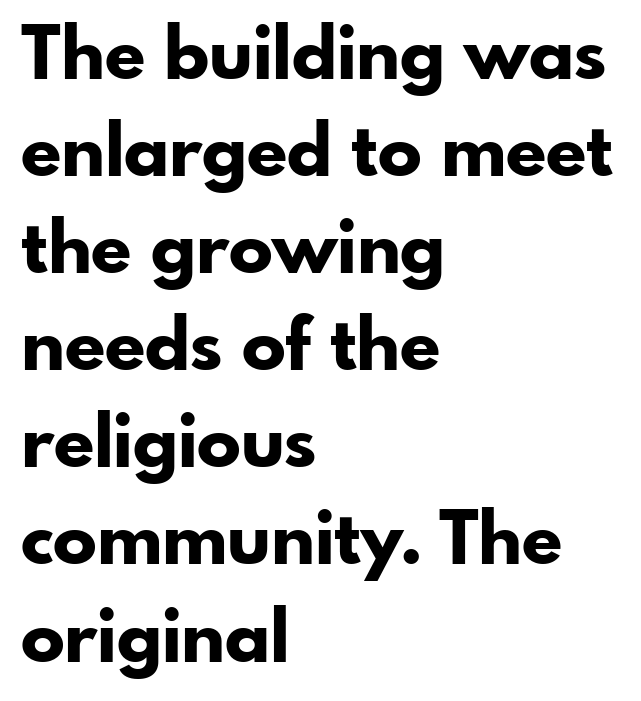
The image shows 73 px bold sans-serif type, upright; set left-aligned, normal line spacing (1.33x), normal letter spacing, not underlined; low stroke contrast and a small x-height.
